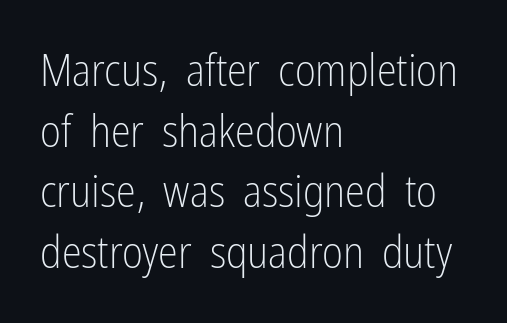
{"serif": "no", "italic": "no", "bold": "no", "weight": "light", "width": "condensed", "stroke_contrast": "low", "x_height": "medium", "monospaced": "no", "underline": "no", "align": "left", "line_spacing": "normal", "line_spacing_ratio": 1.35, "letter_spacing": "normal", "letter_spacing_em": 0.0, "glyph_px": 45}
